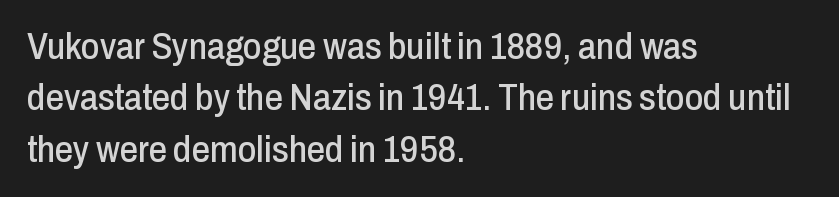
{"serif": "no", "italic": "no", "width": "condensed", "stroke_contrast": "low", "x_height": "medium", "monospaced": "no", "underline": "no", "align": "left", "line_spacing": "normal", "line_spacing_ratio": 1.43, "letter_spacing": "normal", "letter_spacing_em": 0.0, "glyph_px": 36}
